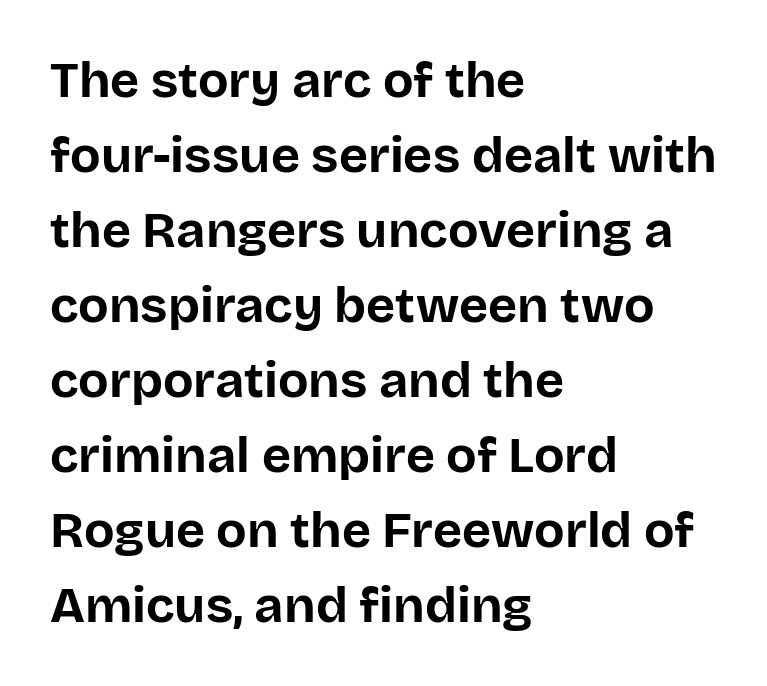
{"serif": "no", "italic": "no", "bold": "yes", "weight": "bold", "width": "normal", "stroke_contrast": "low", "x_height": "large", "monospaced": "no", "underline": "no", "align": "left", "line_spacing": "normal", "line_spacing_ratio": 1.5, "letter_spacing": "normal", "letter_spacing_em": 0.0, "glyph_px": 50}
